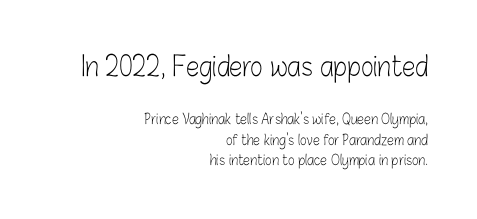
The image shows 27 px text type, upright; set right-aligned, normal line spacing (1.47x), normal letter spacing, not underlined; the first (top) block is 1.93x larger.
